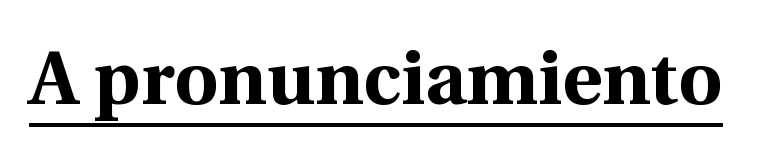
Q: Is the text bold? A: Yes.
Q: Is the text italic (slanted)? A: No, it is upright.
Q: Is the typeface a serif or a sans-serif typeface? A: Serif.
Q: Is the text underlined? A: Yes.
Q: Is the spacing between letters normal or unusually wide? A: Normal.
Q: Width (condensed, normal, or wide)? A: Normal.
Q: x-height? A: Medium.
Q: Monospaced? A: No.
